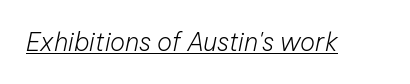
The image shows 25 px text type, italic (leaning right); set normal letter spacing, underlined.
